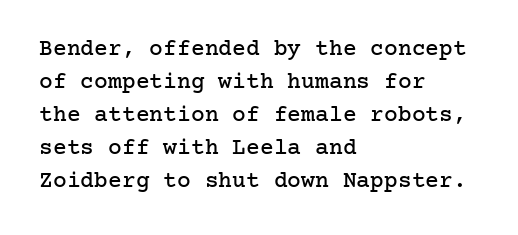
Q: Is the text italic (slanted)? A: No, it is upright.
Q: Is the text underlined? A: No.
Q: How is the paragraph aligned? A: Left-aligned.
Q: Is the spacing between letters normal or unusually wide? A: Normal.
Q: Is the spacing between lines tight, normal or loose? A: Normal.
